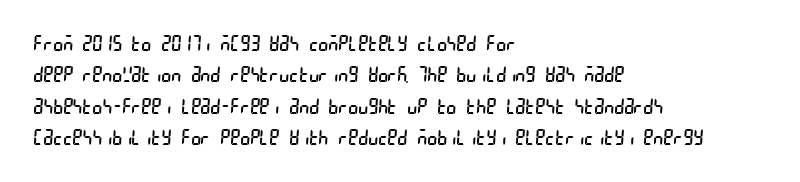
The image shows 21 px text type; set left-aligned, normal line spacing (1.49x), normal letter spacing, not underlined.
